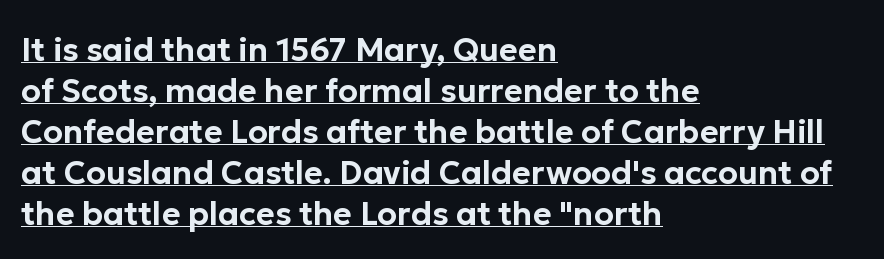
The rendering keeps characters at their native spacing. Every stem runs plumb, perpendicular to the baseline. The letters carry no serifs — their stems end cleanly without finishing strokes. Summary of vertical rhythm: regular, with standard interline spacing.
